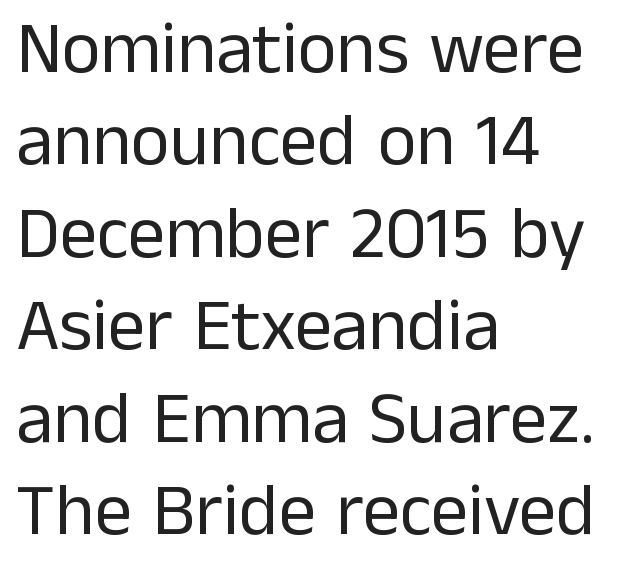
Q: Is the text bold? A: No.
Q: Is the text italic (slanted)? A: No, it is upright.
Q: Is the typeface a serif or a sans-serif typeface? A: Sans-serif.
Q: Is the text underlined? A: No.
Q: How is the paragraph aligned? A: Left-aligned.
Q: Is the spacing between letters normal or unusually wide? A: Normal.
Q: Is the spacing between lines tight, normal or loose? A: Normal.
Q: Width (condensed, normal, or wide)? A: Normal.
Q: Stroke contrast? A: Low.
Q: x-height? A: Medium.
Q: Monospaced? A: No.
